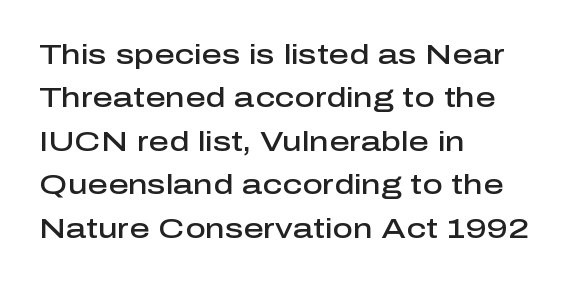
{"serif": "no", "italic": "no", "bold": "semi", "weight": "semibold", "width": "normal", "stroke_contrast": "low", "x_height": "medium", "monospaced": "no", "underline": "no", "align": "left", "line_spacing": "normal", "line_spacing_ratio": 1.55, "letter_spacing": "normal", "letter_spacing_em": 0.0, "glyph_px": 28}
